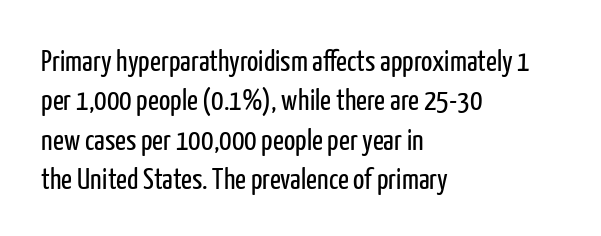
{"serif": "no", "italic": "no", "bold": "no", "weight": "regular", "width": "condensed", "stroke_contrast": "low", "x_height": "medium", "monospaced": "no", "underline": "no", "align": "left", "line_spacing": "normal", "line_spacing_ratio": 1.31, "letter_spacing": "normal", "letter_spacing_em": 0.0, "glyph_px": 30}
